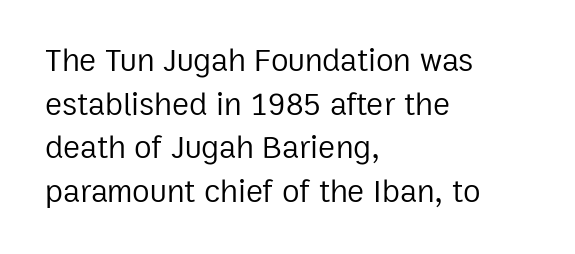
The image shows 32 px regular-weight sans-serif type, upright; set left-aligned, normal line spacing (1.36x), normal letter spacing, not underlined; low stroke contrast and a medium x-height.
